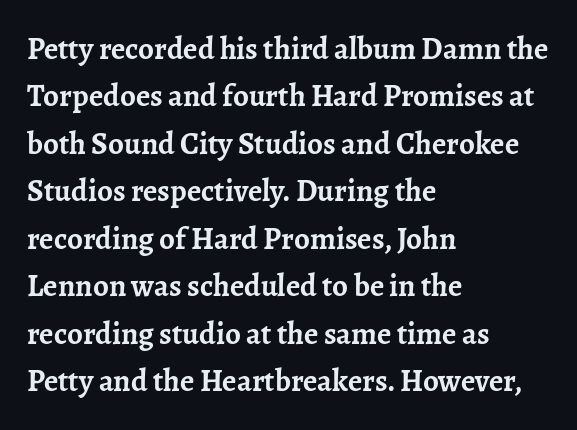
The image shows 31 px semibold serif type, upright; set left-aligned, normal line spacing (1.53x), normal letter spacing, not underlined; low stroke contrast and a medium x-height.
